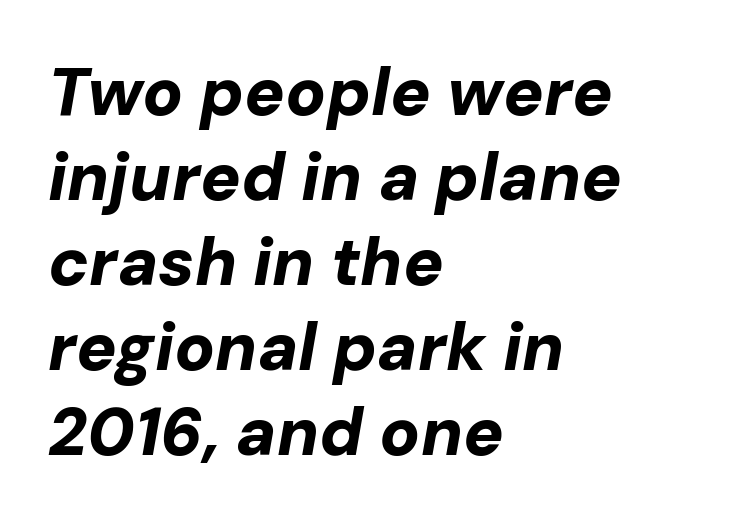
The lines are quadded left. Heavy, bold letterforms. The tracking reads as untouched default to a designer's eye. This block has exactly the height ordinary leading produces. Decoration check: the copy has no underline.
